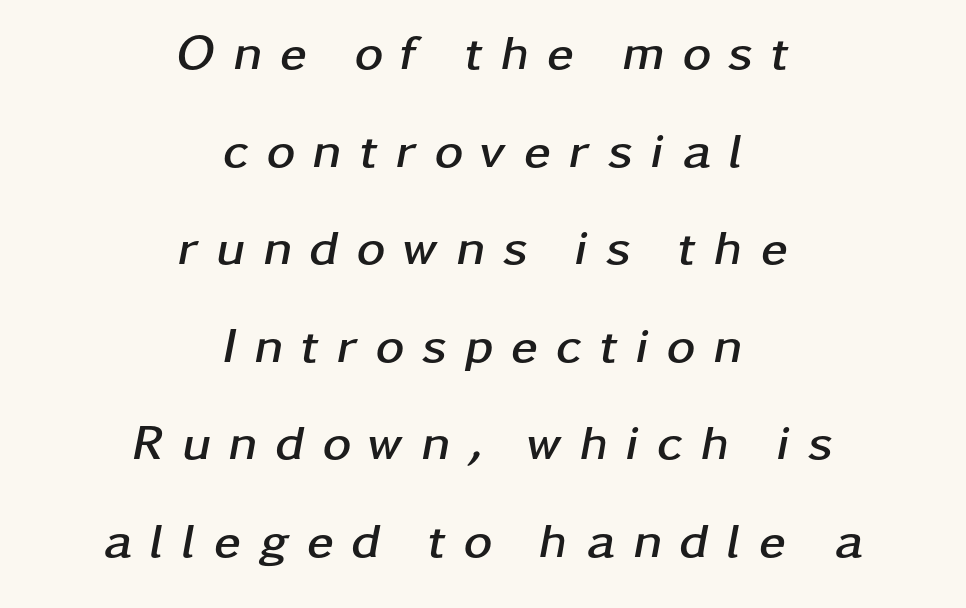
{"italic": "yes", "lean": "right", "slant_degrees": 11, "bold": "yes", "weight": "semibold", "width": "wide", "stroke_contrast": "low", "x_height": "medium", "monospaced": "no", "underline": "no", "align": "center", "line_spacing": "loose", "line_spacing_ratio": 1.99, "letter_spacing": "wide", "letter_spacing_em": 0.36, "glyph_px": 49}
